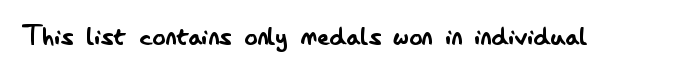
Q: Is the text bold? A: No.
Q: Is the text italic (slanted)? A: No, it is upright.
Q: Is the typeface a serif or a sans-serif typeface? A: Sans-serif.
Q: Is the text underlined? A: No.
Q: Is the spacing between letters normal or unusually wide? A: Normal.
Q: Width (condensed, normal, or wide)? A: Condensed.
Q: Stroke contrast? A: Low.
Q: x-height? A: Small.
Q: Monospaced? A: No.
